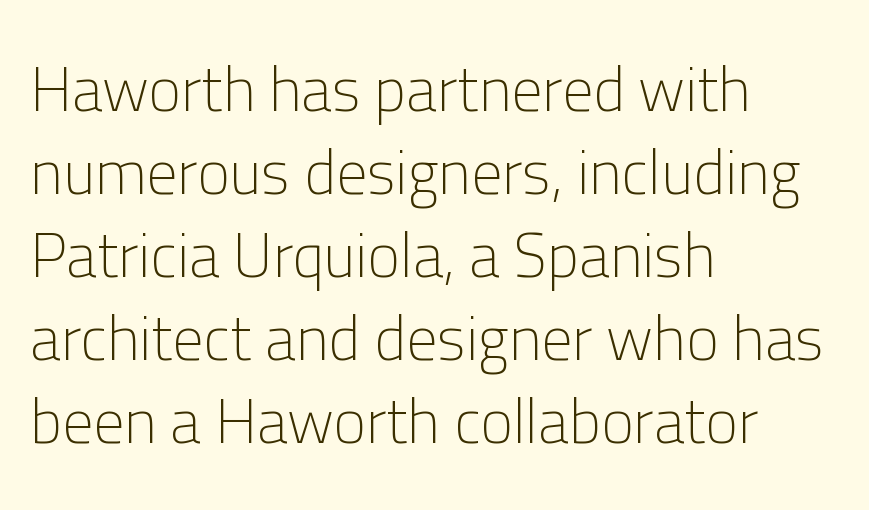
The image shows 62 px light sans-serif type, upright; set left-aligned, normal line spacing (1.34x), normal letter spacing, not underlined; low stroke contrast and a medium x-height.
